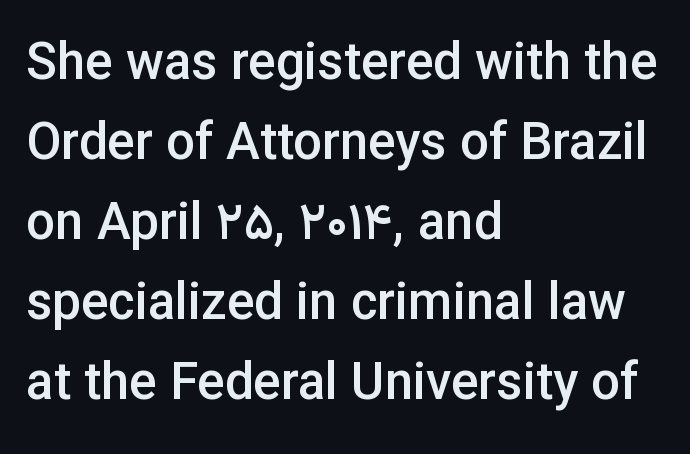
Q: Is the text bold? A: Semi-bold.
Q: Is the text italic (slanted)? A: No, it is upright.
Q: Is the typeface a serif or a sans-serif typeface? A: Sans-serif.
Q: Is the text underlined? A: No.
Q: How is the paragraph aligned? A: Left-aligned.
Q: Is the spacing between letters normal or unusually wide? A: Normal.
Q: Is the spacing between lines tight, normal or loose? A: Normal.
Q: Width (condensed, normal, or wide)? A: Normal.
Q: Stroke contrast? A: Low.
Q: x-height? A: Medium.
Q: Monospaced? A: No.
